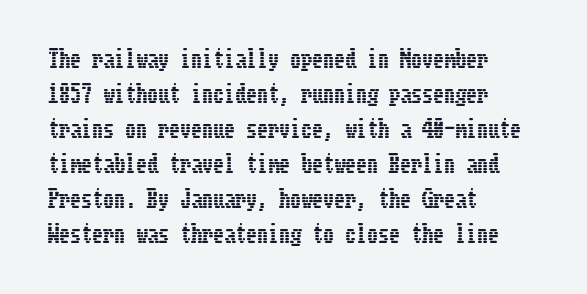
{"italic": "no", "underline": "no", "align": "left", "line_spacing": "normal", "line_spacing_ratio": 1.59, "letter_spacing": "normal", "letter_spacing_em": 0.0, "glyph_px": 22}
